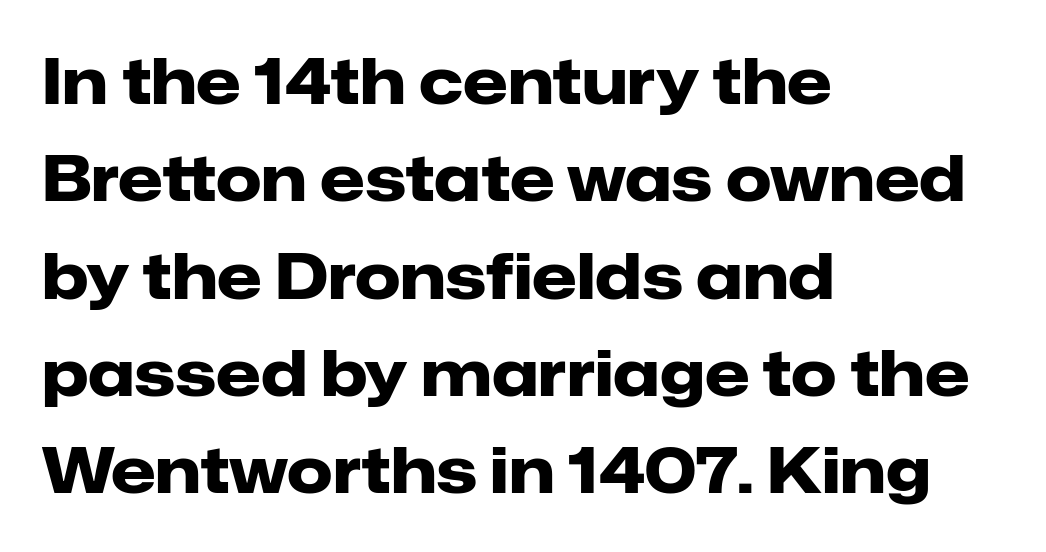
Q: Is the text bold? A: Yes.
Q: Is the text italic (slanted)? A: No, it is upright.
Q: Is the typeface a serif or a sans-serif typeface? A: Sans-serif.
Q: Is the text underlined? A: No.
Q: How is the paragraph aligned? A: Left-aligned.
Q: Is the spacing between letters normal or unusually wide? A: Normal.
Q: Is the spacing between lines tight, normal or loose? A: Normal.
Q: Width (condensed, normal, or wide)? A: Normal.
Q: Stroke contrast? A: Low.
Q: x-height? A: Medium.
Q: Monospaced? A: No.
